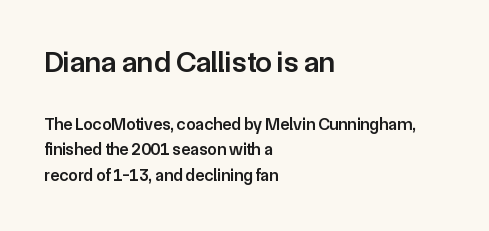
Q: Is the text bold? A: Semi-bold.
Q: Is the text italic (slanted)? A: No, it is upright.
Q: Is the typeface a serif or a sans-serif typeface? A: Sans-serif.
Q: Is the text underlined? A: No.
Q: How is the paragraph aligned? A: Left-aligned.
Q: Is the spacing between letters normal or unusually wide? A: Normal.
Q: Is the spacing between lines tight, normal or loose? A: Normal.
Q: Which block of text is set in a larger size, the first (top) or the second (bottom)? A: The first (top) one.
Q: Width (condensed, normal, or wide)? A: Normal.
Q: Stroke contrast? A: Low.
Q: x-height? A: Medium.
Q: Monospaced? A: No.
